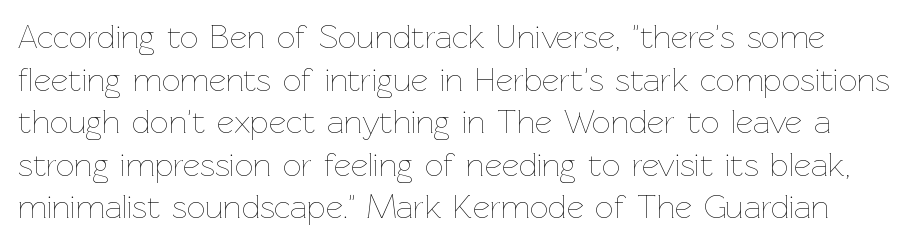
The image shows 33 px thin type, upright; set normal line spacing (1.29x), normal letter spacing, not underlined; low stroke contrast and a medium x-height.
